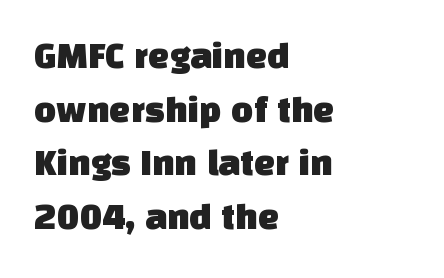
Q: Is the typeface a serif or a sans-serif typeface? A: Sans-serif.
Q: Is the text underlined? A: No.
Q: How is the paragraph aligned? A: Left-aligned.
Q: Is the spacing between letters normal or unusually wide? A: Normal.
Q: Is the spacing between lines tight, normal or loose? A: Normal.
Q: Width (condensed, normal, or wide)? A: Normal.
Q: Stroke contrast? A: Low.
Q: x-height? A: Large.
Q: Monospaced? A: No.
